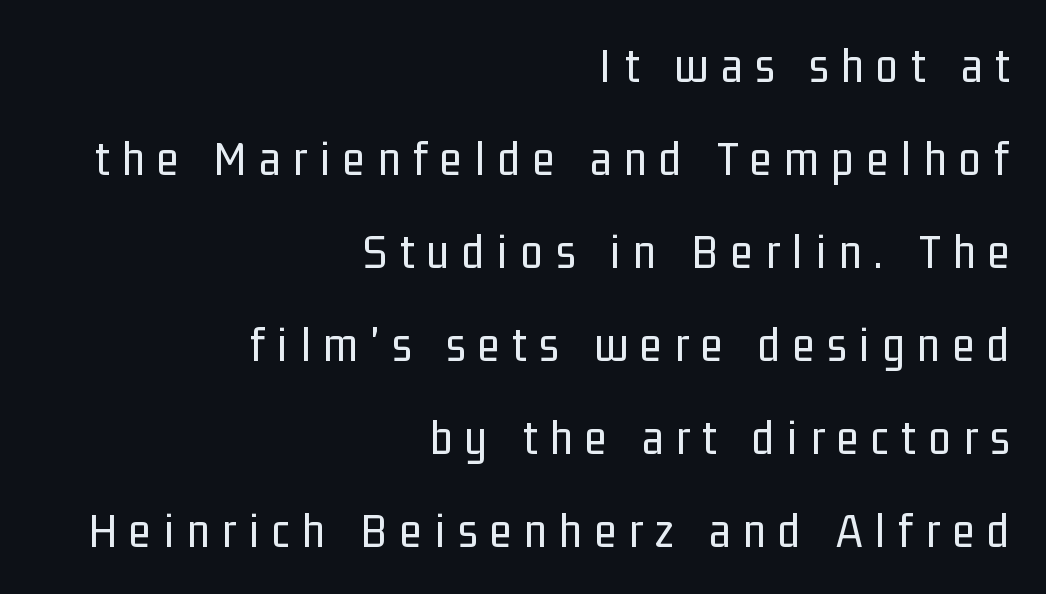
Q: Is the text bold? A: No.
Q: Is the text italic (slanted)? A: No, it is upright.
Q: Is the typeface a serif or a sans-serif typeface? A: Sans-serif.
Q: Is the text underlined? A: No.
Q: How is the paragraph aligned? A: Right-aligned.
Q: Is the spacing between letters normal or unusually wide? A: Unusually wide.
Q: Width (condensed, normal, or wide)? A: Condensed.
Q: Stroke contrast? A: Low.
Q: x-height? A: Medium.
Q: Monospaced? A: No.
